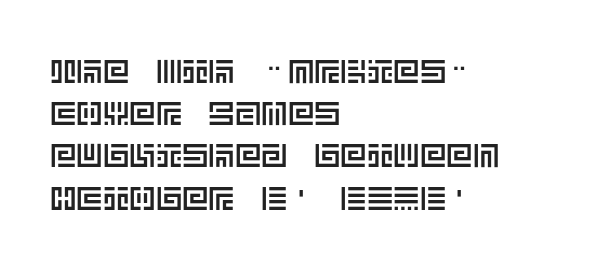
Q: Is the text italic (slanted)? A: No, it is upright.
Q: Is the text underlined? A: No.
Q: How is the paragraph aligned? A: Left-aligned.
Q: Is the spacing between letters normal or unusually wide? A: Normal.
Q: Is the spacing between lines tight, normal or loose? A: Normal.
Q: Width (condensed, normal, or wide)? A: Normal.
Q: x-height? A: Large.
